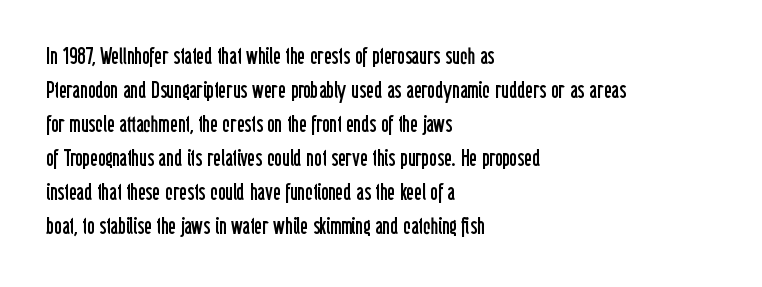
{"italic": "no", "bold": "no", "underline": "no", "align": "left", "line_spacing": "normal", "line_spacing_ratio": 1.48, "letter_spacing": "normal", "letter_spacing_em": 0.0, "glyph_px": 23}
